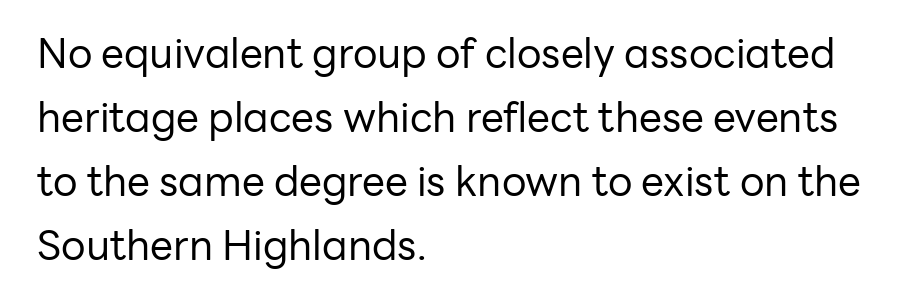
Q: Is the text bold? A: No.
Q: Is the text italic (slanted)? A: No, it is upright.
Q: Is the typeface a serif or a sans-serif typeface? A: Sans-serif.
Q: Is the text underlined? A: No.
Q: How is the paragraph aligned? A: Left-aligned.
Q: Is the spacing between letters normal or unusually wide? A: Normal.
Q: Is the spacing between lines tight, normal or loose? A: Normal.
Q: Width (condensed, normal, or wide)? A: Normal.
Q: Stroke contrast? A: Low.
Q: x-height? A: Medium.
Q: Monospaced? A: No.
